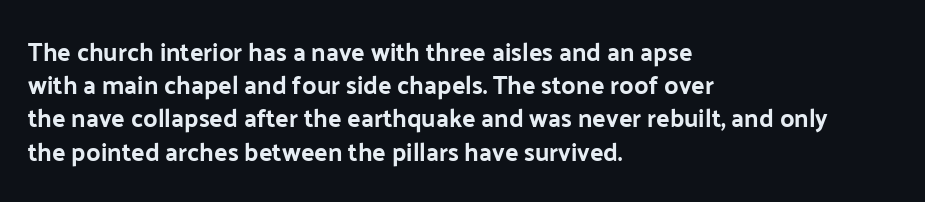
One-word summary of the alignment: left. Compared with an ordinary text face, these strokes are far heavier — a full bold. Interline gaps are of average width in this sample. Letter spacing: default. The baseline area is clear. The letters stand upright; this is a roman face.
